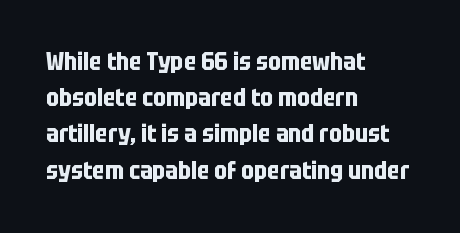
The image shows 24 px bold type, upright; set left-aligned, normal line spacing (1.51x), normal letter spacing, not underlined.
